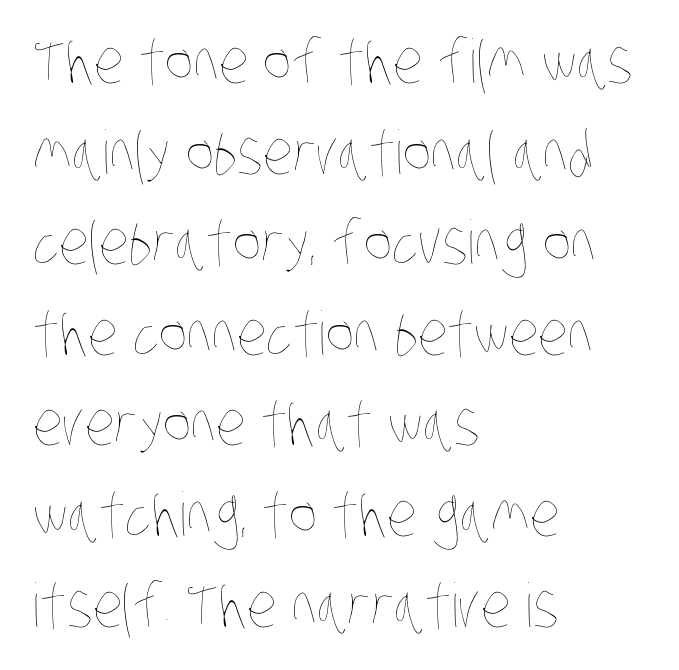
The block of text has a typical density, with ordinary space between rows. The passage shown is typed in a proportional face where columns would drift. A clean baseline with only descenders dipping below it. The face looks like a standard text weight, possibly lighter.
